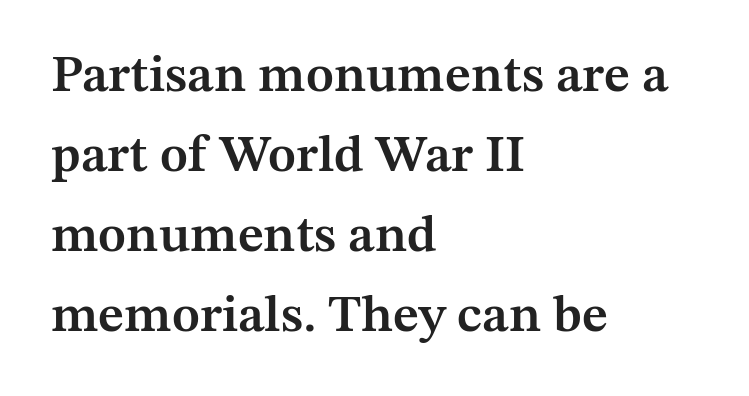
The image shows 52 px semibold serif type, upright; set left-aligned, normal line spacing (1.54x), normal letter spacing, not underlined; medium stroke contrast and a medium x-height.
